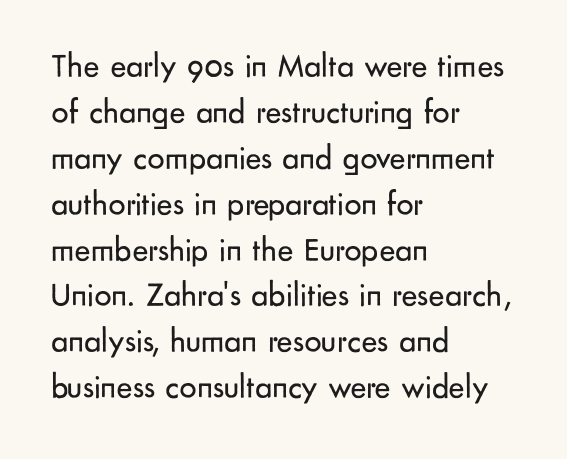
Q: Is the text bold? A: No.
Q: Is the text italic (slanted)? A: No, it is upright.
Q: Is the typeface a serif or a sans-serif typeface? A: Sans-serif.
Q: Is the text underlined? A: No.
Q: How is the paragraph aligned? A: Left-aligned.
Q: Is the spacing between letters normal or unusually wide? A: Normal.
Q: Is the spacing between lines tight, normal or loose? A: Normal.
Q: Width (condensed, normal, or wide)? A: Normal.
Q: Stroke contrast? A: Low.
Q: x-height? A: Small.
Q: Monospaced? A: No.
